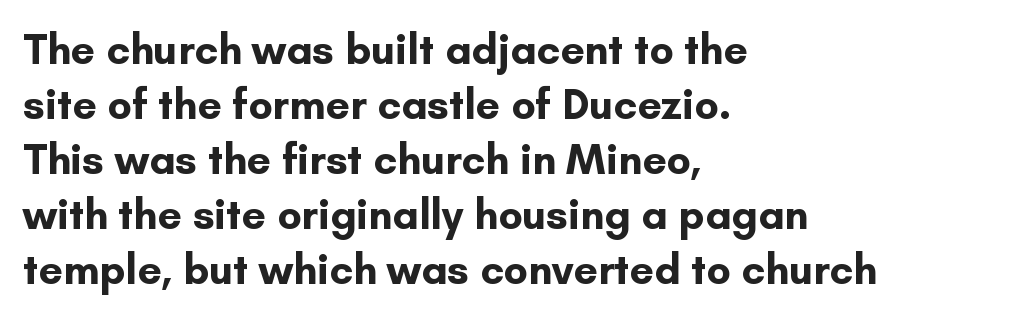
Q: Is the text bold? A: Yes.
Q: Is the text italic (slanted)? A: No, it is upright.
Q: Is the typeface a serif or a sans-serif typeface? A: Sans-serif.
Q: Is the text underlined? A: No.
Q: How is the paragraph aligned? A: Left-aligned.
Q: Is the spacing between letters normal or unusually wide? A: Normal.
Q: Is the spacing between lines tight, normal or loose? A: Normal.
Q: Width (condensed, normal, or wide)? A: Normal.
Q: Stroke contrast? A: Low.
Q: x-height? A: Small.
Q: Monospaced? A: No.
